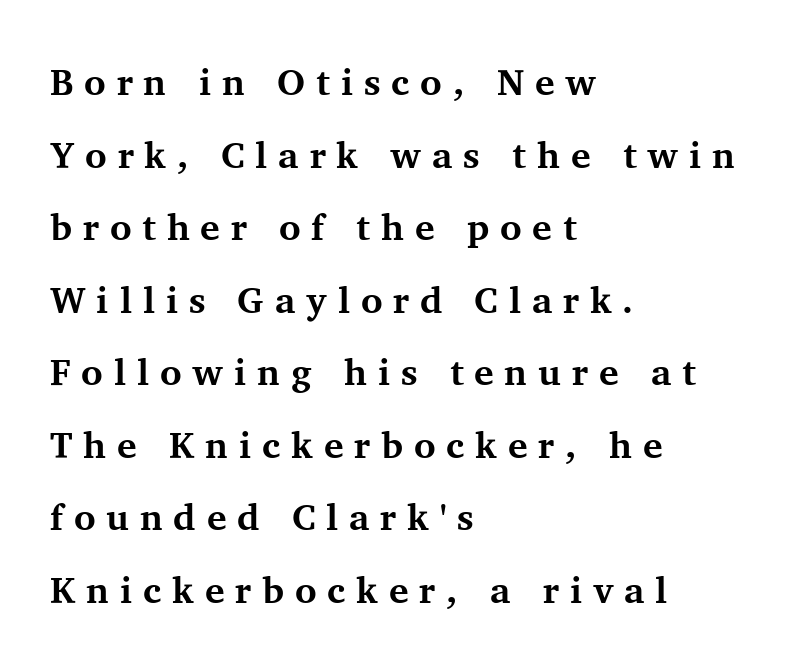
Q: Is the text bold? A: Yes.
Q: Is the text italic (slanted)? A: No, it is upright.
Q: Is the typeface a serif or a sans-serif typeface? A: Serif.
Q: Is the text underlined? A: No.
Q: How is the paragraph aligned? A: Left-aligned.
Q: Is the spacing between letters normal or unusually wide? A: Unusually wide.
Q: Is the spacing between lines tight, normal or loose? A: Loose.
Q: Width (condensed, normal, or wide)? A: Normal.
Q: Stroke contrast? A: Medium.
Q: x-height? A: Medium.
Q: Monospaced? A: No.
